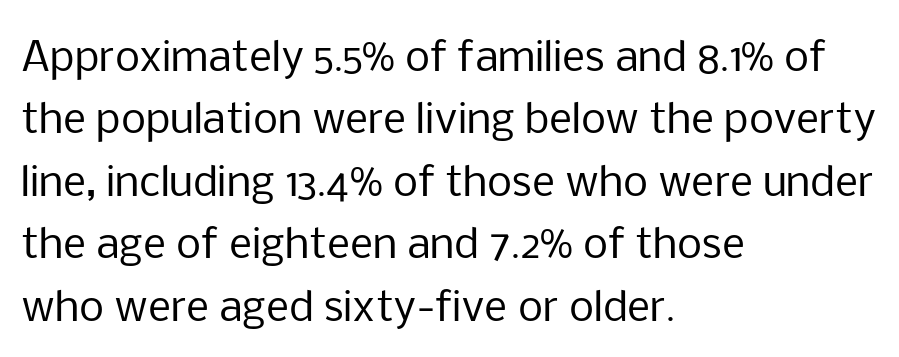
The image shows 40 px regular-weight sans-serif type, upright; set left-aligned, normal line spacing (1.56x), normal letter spacing, not underlined; low stroke contrast and a medium x-height.
